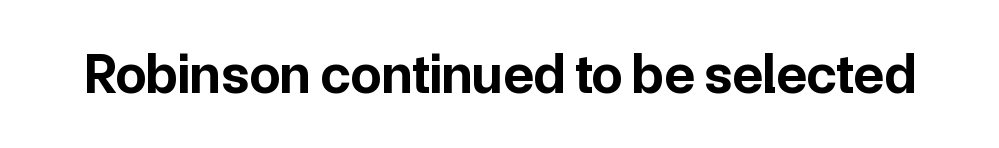
Q: Is the text bold? A: Yes.
Q: Is the text italic (slanted)? A: No, it is upright.
Q: Is the typeface a serif or a sans-serif typeface? A: Sans-serif.
Q: Is the text underlined? A: No.
Q: Is the spacing between letters normal or unusually wide? A: Normal.
Q: Width (condensed, normal, or wide)? A: Normal.
Q: Stroke contrast? A: Low.
Q: x-height? A: Medium.
Q: Monospaced? A: No.
